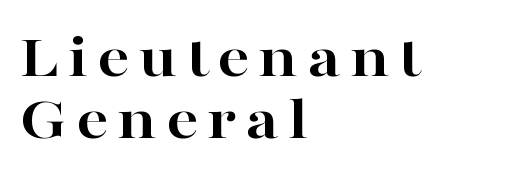
To sum up the face: it has serifs. The ragged edge is on the right, which tells us the setting is flush left. Compared with an ordinary text face, these strokes are far heavier — a full bold. Quick note: underline off. A typesetter would call this leading minimal, almost set solid.
